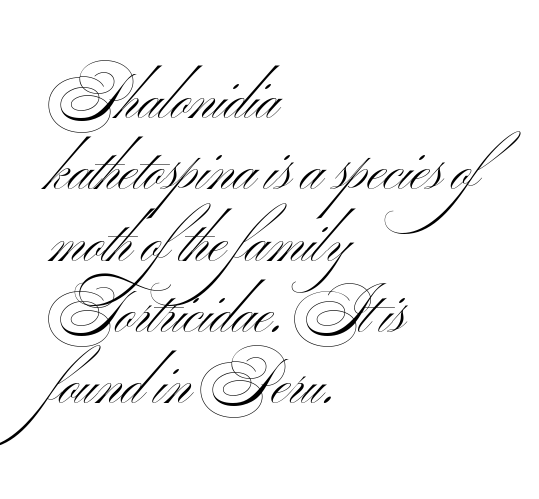
{"serif": "no", "bold": "no", "weight": "light", "width": "wide", "stroke_contrast": "medium", "x_height": "small", "monospaced": "no", "underline": "no", "align": "left", "line_spacing_ratio": 1.23, "letter_spacing": "normal", "letter_spacing_em": 0.0, "glyph_px": 58}
